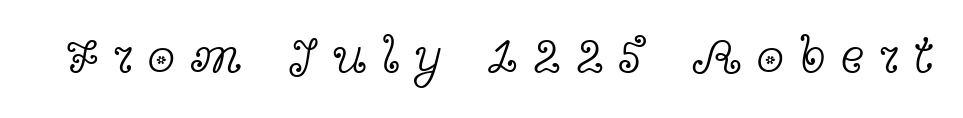
Q: Is the text bold? A: No.
Q: Is the text italic (slanted)? A: Yes.
Q: Is the typeface a serif or a sans-serif typeface? A: Serif.
Q: Is the text underlined? A: No.
Q: Is the spacing between letters normal or unusually wide? A: Unusually wide.
Q: Width (condensed, normal, or wide)? A: Wide.
Q: x-height? A: Medium.
Q: Monospaced? A: No.
